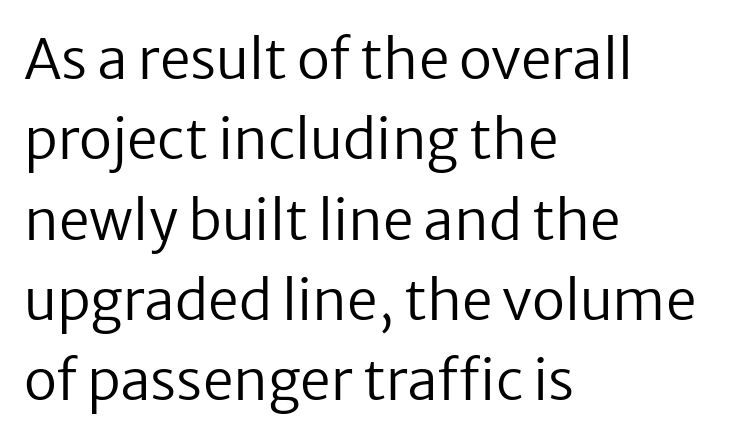
Honestly, the row spacing looks completely unremarkable. These lines are rendered in a variable-pitch font. The strokes are not fattened; the text isn't bold. Letterform terminals end flat and unadorned throughout the passage. Beneath every word, the page is bare.
